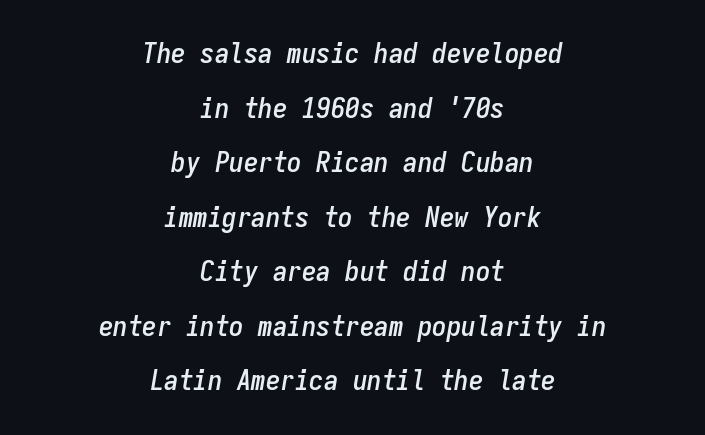
Honestly, the letter spacing is just normal — you wouldn't notice it. The passage is arranged like a title page — every line centered. Any mark beneath the type? The region is blank. Notice how the stems are inclined rather than vertical — that's the hallmark of italics. A typesetter would call this monospace, since all characters share one set width.
